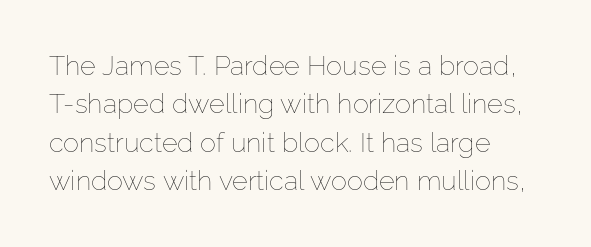
The image shows 27 px text type, upright; set left-aligned, normal line spacing (1.42x), normal letter spacing, not underlined.
